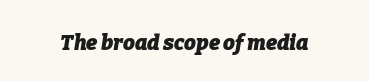
Each word holds together tightly as a unit, with standard inter-letter gaps. This is heavy type, rendered in bold. The zone under the glyphs is completely vacant. Is the type slanted? Yes — the strokes lean at a clear angle.
